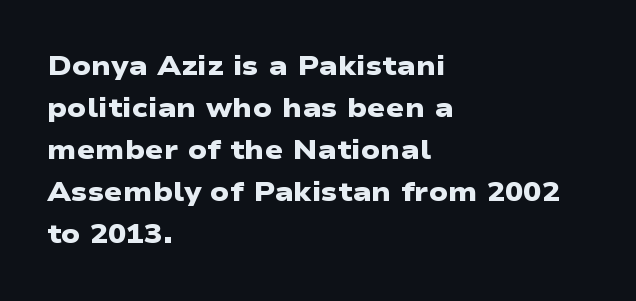
{"bold": "yes", "underline": "no", "align": "left", "line_spacing": "normal", "line_spacing_ratio": 1.56, "letter_spacing": "normal", "letter_spacing_em": 0.0, "glyph_px": 27}
